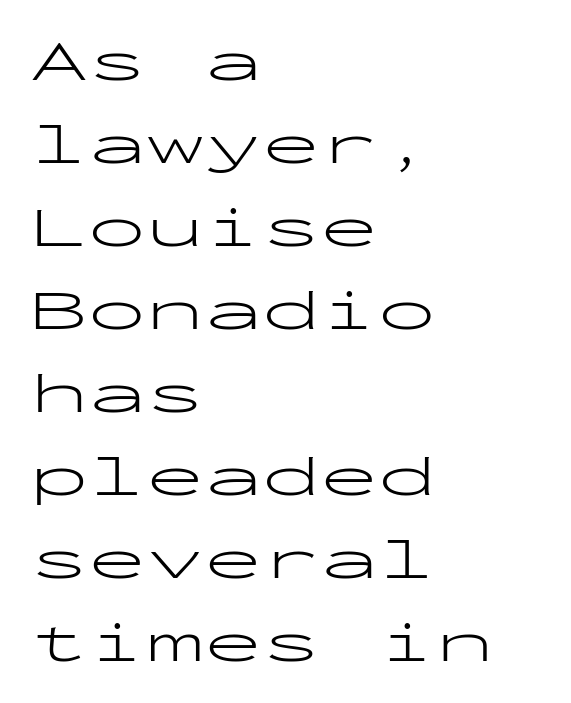
{"serif": "no", "italic": "no", "bold": "no", "weight": "light", "width": "wide", "stroke_contrast": "low", "x_height": "medium", "monospaced": "yes", "underline": "no", "align": "left", "line_spacing": "normal", "line_spacing_ratio": 1.43, "letter_spacing": "normal", "letter_spacing_em": 0.0, "glyph_px": 58}
